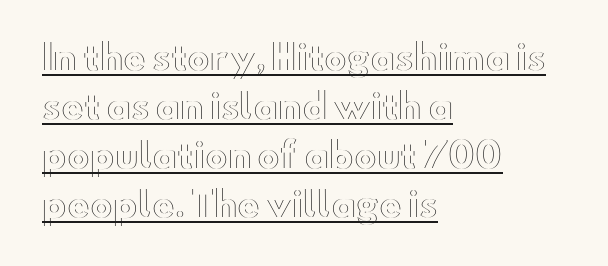
Q: Is the text italic (slanted)? A: No, it is upright.
Q: Is the text underlined? A: Yes.
Q: How is the paragraph aligned? A: Left-aligned.
Q: Is the spacing between letters normal or unusually wide? A: Normal.
Q: Is the spacing between lines tight, normal or loose? A: Normal.
Q: Width (condensed, normal, or wide)? A: Wide.
Q: x-height? A: Small.
Q: Monospaced? A: No.
